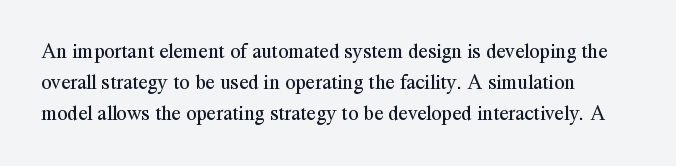
{"italic": "no", "bold": "no", "underline": "no", "align": "left", "line_spacing": "normal", "line_spacing_ratio": 1.47, "letter_spacing": "normal", "letter_spacing_em": 0.0, "glyph_px": 21}
